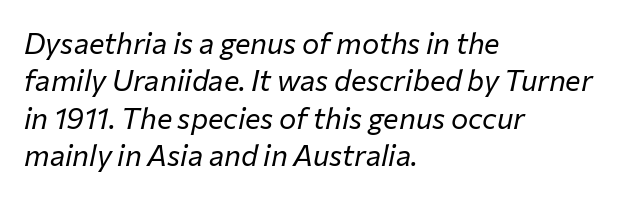
Compared with a typical body face, this is equally light or lighter still. Nobody drew a line under any word here. Tall strokes in this sample are angled rather than plumb. What stands out about the letter spacing? Nothing — it is the standard amount. Character widths vary here, with narrow letters taking less room than wide ones.
